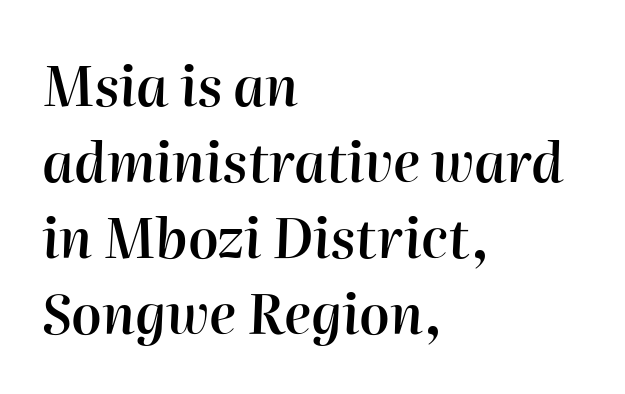
Q: Is the text bold? A: Semi-bold.
Q: Is the text italic (slanted)? A: Yes, it leans right by about 2 degrees.
Q: Is the text underlined? A: No.
Q: How is the paragraph aligned? A: Left-aligned.
Q: Is the spacing between letters normal or unusually wide? A: Normal.
Q: Is the spacing between lines tight, normal or loose? A: Normal.
Q: Width (condensed, normal, or wide)? A: Normal.
Q: Stroke contrast? A: High.
Q: x-height? A: Medium.
Q: Monospaced? A: No.
